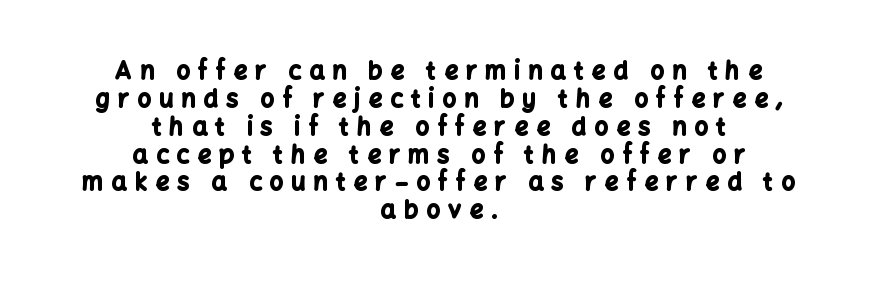
This sample uses expanded letter spacing, leaving extra air between glyphs. A student would call this center alignment; a typographer would say set centered. Does the lettering tilt? It doesn't — this is upright. The words here are not underlined. Emphasis by weight is at full strength: bold.
